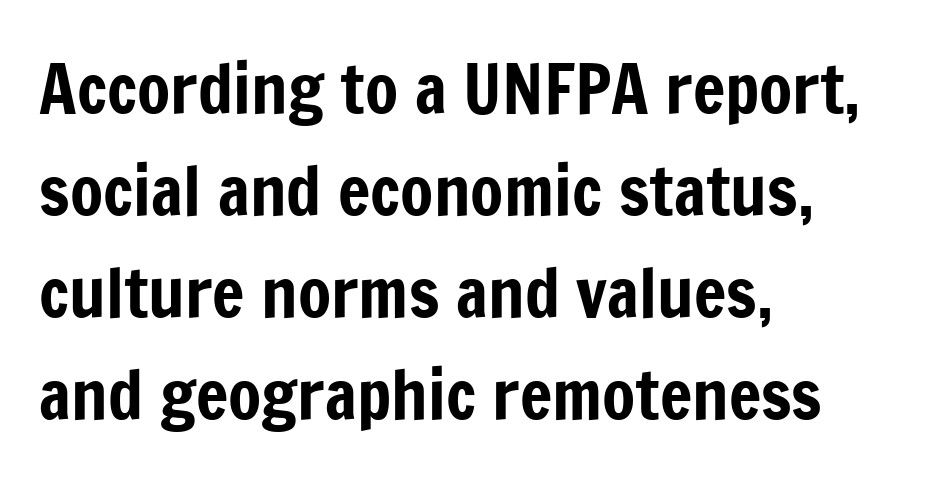
The image shows 68 px condensed sans-serif type, upright; set left-aligned, normal line spacing (1.5x), normal letter spacing, not underlined; low stroke contrast and a medium x-height.
